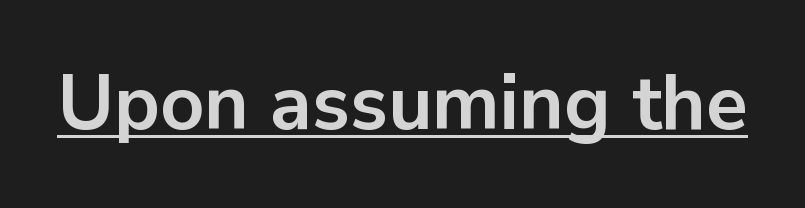
Students, observe the line beneath the letters — that is underlining. Note the varied advance widths — an 'i' is clearly narrower than an 'm'. Upright lettering throughout. Typesetter's note: full bold, strokes at maximum text heaviness.
